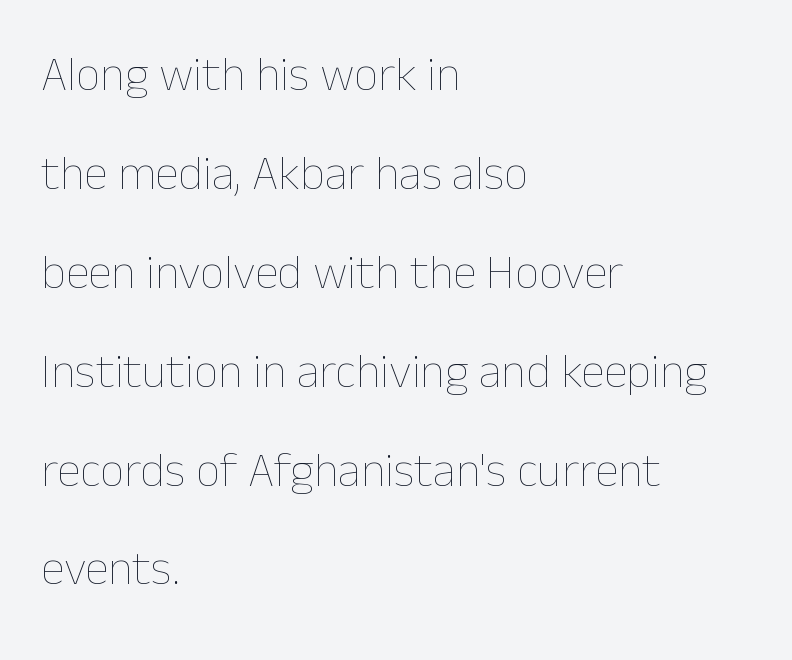
{"italic": "no", "bold": "no", "weight": "thin", "width": "normal", "stroke_contrast": "low", "x_height": "medium", "monospaced": "no", "underline": "no", "align": "left", "line_spacing": "loose", "line_spacing_ratio": 2.06, "letter_spacing": "normal", "letter_spacing_em": 0.0, "glyph_px": 48}
